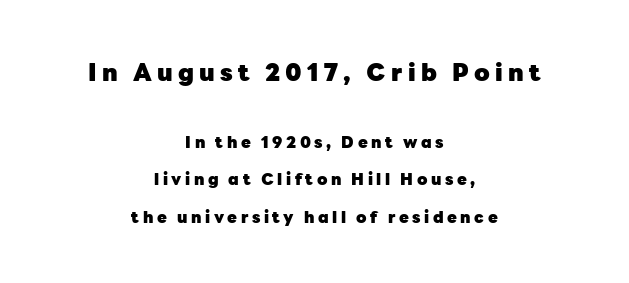
Stroke thickness is high; the sample reads as a true bold. A typesetter would call this heavily tracked-out type. The typography opts for an upright posture over an oblique one. Students, observe: this is what heavily led, spacious text looks like. A student would call this center alignment; a typographer would say set centered. Beneath every word, the page is bare.
